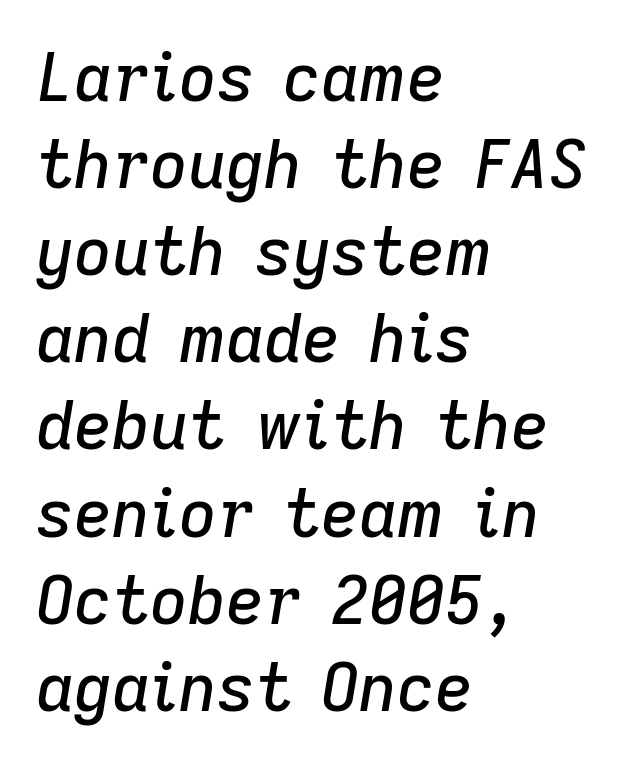
Q: Is the text italic (slanted)? A: Yes, it leans right by about 9 degrees.
Q: Is the text underlined? A: No.
Q: How is the paragraph aligned? A: Left-aligned.
Q: Is the spacing between letters normal or unusually wide? A: Normal.
Q: Is the spacing between lines tight, normal or loose? A: Normal.
Q: Width (condensed, normal, or wide)? A: Normal.
Q: Stroke contrast? A: Low.
Q: x-height? A: Medium.
Q: Monospaced? A: No.
